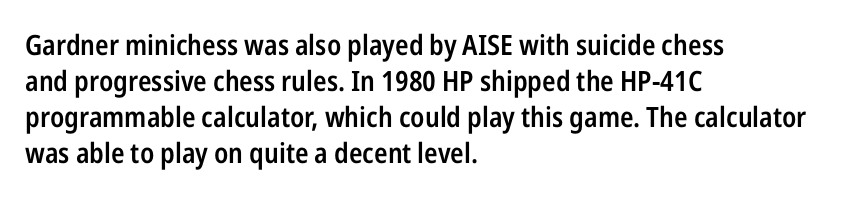
Q: Is the text bold? A: Semi-bold.
Q: Is the text italic (slanted)? A: No, it is upright.
Q: Is the typeface a serif or a sans-serif typeface? A: Sans-serif.
Q: Is the text underlined? A: No.
Q: How is the paragraph aligned? A: Left-aligned.
Q: Is the spacing between letters normal or unusually wide? A: Normal.
Q: Is the spacing between lines tight, normal or loose? A: Normal.
Q: Width (condensed, normal, or wide)? A: Condensed.
Q: Stroke contrast? A: Low.
Q: x-height? A: Medium.
Q: Monospaced? A: No.
